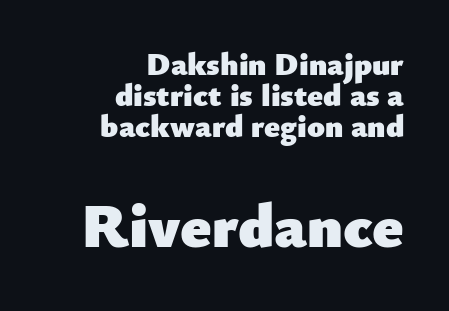
The image shows 63 px heavy sans-serif type, upright; set right-aligned, tight line spacing (0.97x), normal letter spacing, not underlined; the second (bottom) block is 1.97x larger; low stroke contrast and a small x-height.
